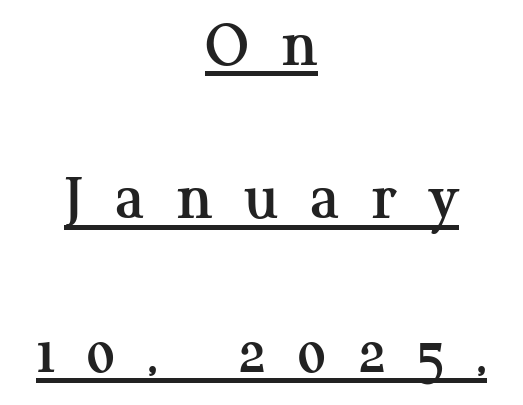
Quick note: underline on. Each letter keeps its own natural width here, so spacing adapts to shape. Notice the wide empty band between every row — that's loose leading. Check where the strokes stop: tiny serifs finish them off. The lines are quadded center.
